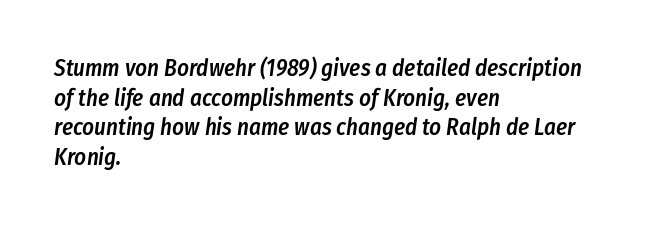
Q: Is the text bold? A: Semi-bold.
Q: Is the text italic (slanted)? A: Yes, it leans right by about 8 degrees.
Q: Is the text underlined? A: No.
Q: How is the paragraph aligned? A: Left-aligned.
Q: Is the spacing between letters normal or unusually wide? A: Normal.
Q: Is the spacing between lines tight, normal or loose? A: Normal.
